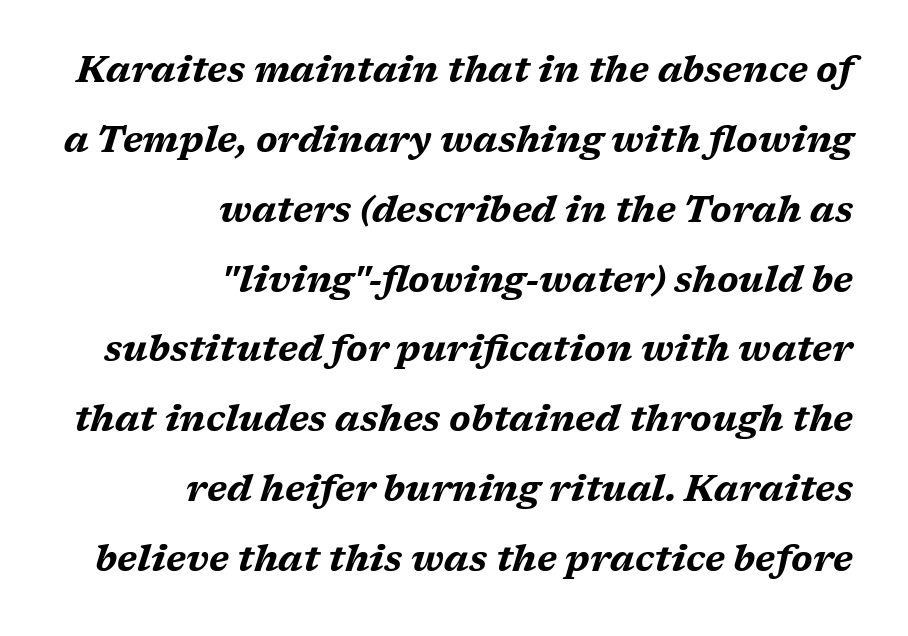
It's the slanting kind of type. What stands out about the letter spacing? Nothing — it is the standard amount. These lines are set flush right with a ragged left edge. Compared with typical paragraphs, the rows here are farther apart. How heavy is the stroke? Heavy — this is a bold.
